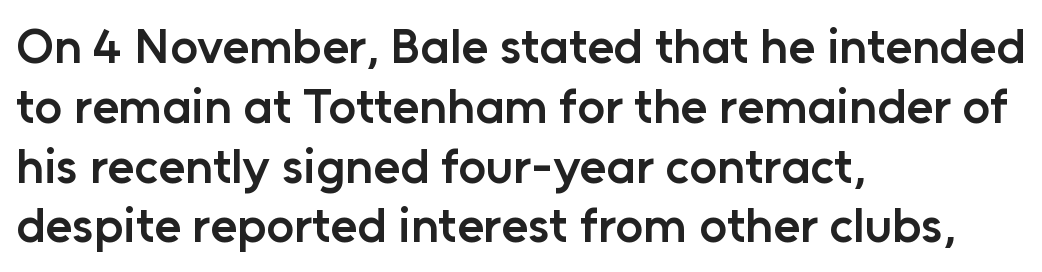
{"serif": "no", "italic": "no", "bold": "semi", "weight": "semibold", "width": "normal", "stroke_contrast": "low", "x_height": "medium", "monospaced": "no", "underline": "no", "align": "left", "line_spacing_ratio": 1.22, "letter_spacing": "normal", "letter_spacing_em": 0.0, "glyph_px": 49}
